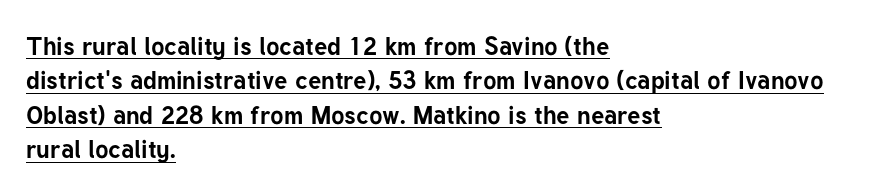
The image shows 25 px bold type, upright; set left-aligned, normal line spacing (1.38x), normal letter spacing, underlined.
